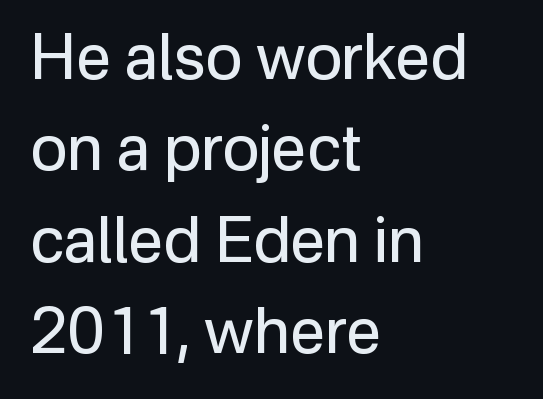
The type sits square on the baseline with zero lean. Check under the words: just untouched page. Standard letterfit; no display-style spreading of the glyphs. Spacing verdict: proportional, widths tailored to each character. In terms of letterform style, serifs are entirely absent.
